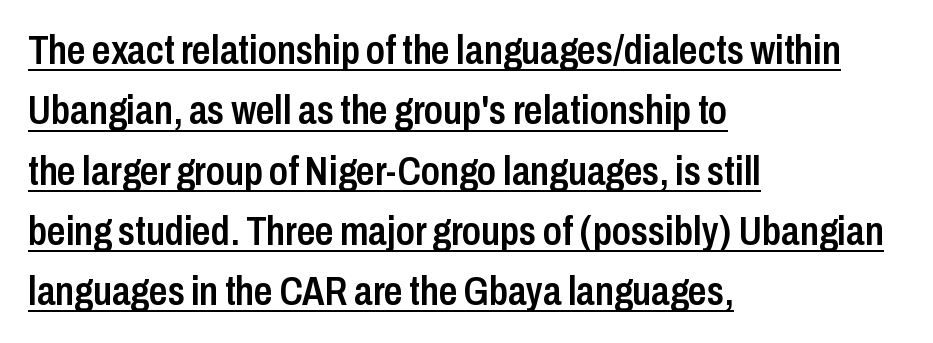
The image shows 41 px semibold, condensed sans-serif type, upright; set left-aligned, normal line spacing (1.47x), normal letter spacing, underlined; low stroke contrast and a medium x-height.
